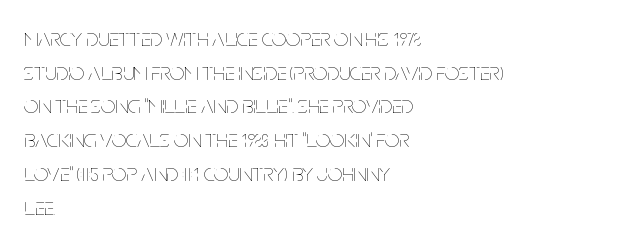
Q: Is the text bold? A: No.
Q: Is the text italic (slanted)? A: No, it is upright.
Q: Is the text underlined? A: No.
Q: How is the paragraph aligned? A: Left-aligned.
Q: Is the spacing between letters normal or unusually wide? A: Normal.
Q: Is the spacing between lines tight, normal or loose? A: Normal.
